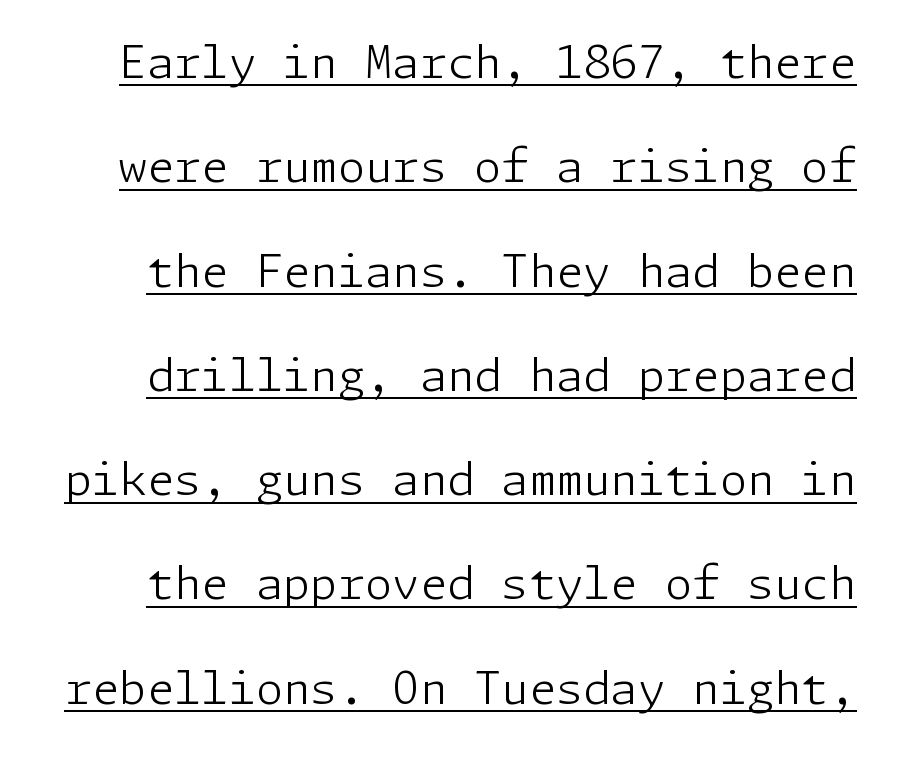
Q: Is the text bold? A: No.
Q: Is the text italic (slanted)? A: No, it is upright.
Q: Is the typeface a serif or a sans-serif typeface? A: Sans-serif.
Q: Is the text underlined? A: Yes.
Q: Is the spacing between letters normal or unusually wide? A: Normal.
Q: Is the spacing between lines tight, normal or loose? A: Loose.
Q: Width (condensed, normal, or wide)? A: Normal.
Q: Stroke contrast? A: Low.
Q: x-height? A: Medium.
